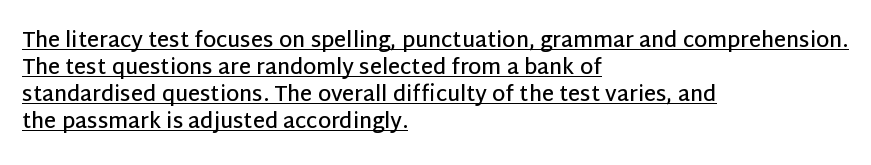
Q: Is the text bold? A: Semi-bold.
Q: Is the text italic (slanted)? A: No, it is upright.
Q: Is the text underlined? A: Yes.
Q: How is the paragraph aligned? A: Left-aligned.
Q: Is the spacing between letters normal or unusually wide? A: Normal.
Q: Is the spacing between lines tight, normal or loose? A: Normal.
